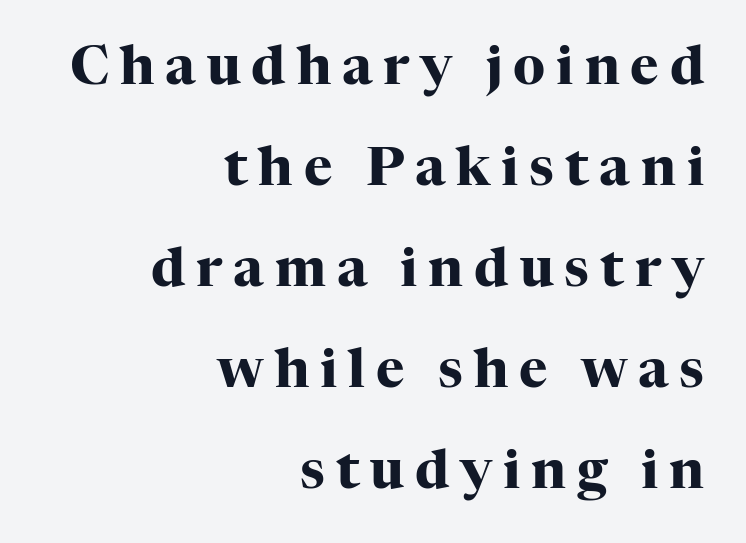
Note the varied advance widths — an 'i' is clearly narrower than an 'm'. A serif font was chosen for this passage. The foot of each line stays bare and open. Heavy-handed strokes throughout: this text is bold. The passage shown has open, widely tracked lettering throughout.
